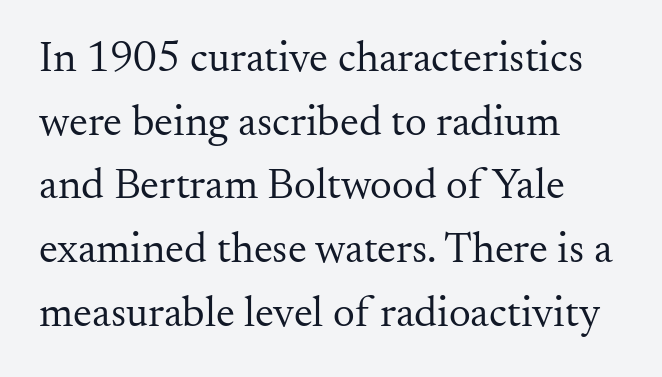
Q: Is the text bold? A: No.
Q: Is the text italic (slanted)? A: No, it is upright.
Q: Is the typeface a serif or a sans-serif typeface? A: Serif.
Q: Is the text underlined? A: No.
Q: How is the paragraph aligned? A: Left-aligned.
Q: Is the spacing between letters normal or unusually wide? A: Normal.
Q: Is the spacing between lines tight, normal or loose? A: Normal.
Q: Width (condensed, normal, or wide)? A: Normal.
Q: Stroke contrast? A: Medium.
Q: x-height? A: Small.
Q: Monospaced? A: No.
